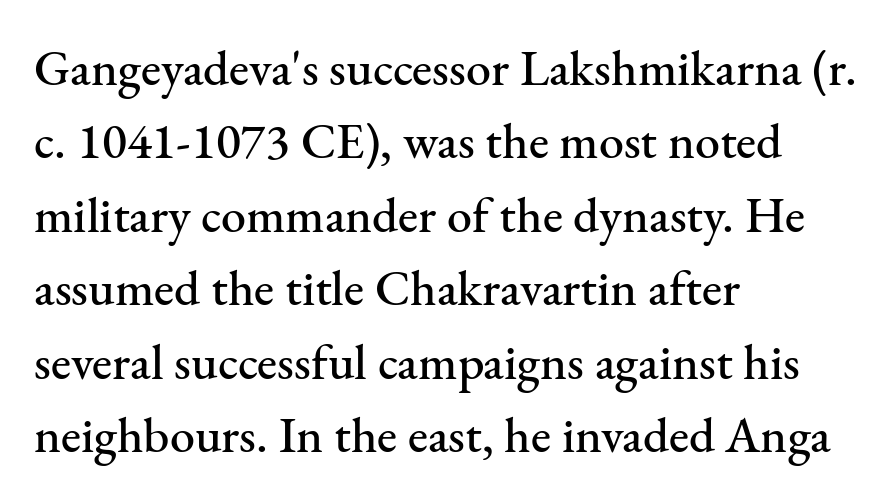
The image shows 50 px serif type, upright; set left-aligned, normal line spacing (1.47x), normal letter spacing, not underlined; medium stroke contrast and a small x-height.
